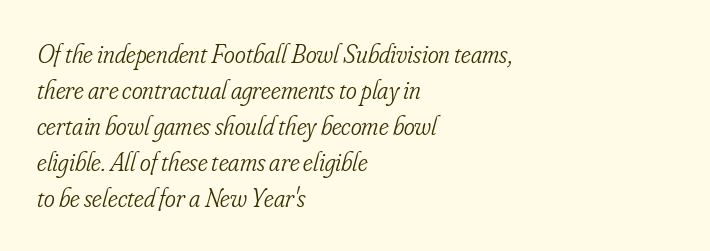
{"italic": "yes", "lean": "right", "slant_degrees": 16, "bold": "no", "underline": "no", "align": "left", "line_spacing": "normal", "line_spacing_ratio": 1.38, "letter_spacing": "normal", "letter_spacing_em": 0.0, "glyph_px": 26}
